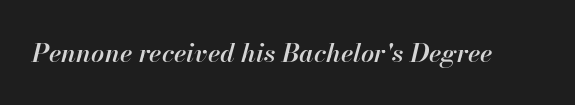
Q: Is the text bold? A: Semi-bold.
Q: Is the text italic (slanted)? A: Yes, it leans right by about 13 degrees.
Q: Is the text underlined? A: No.
Q: Is the spacing between letters normal or unusually wide? A: Normal.
